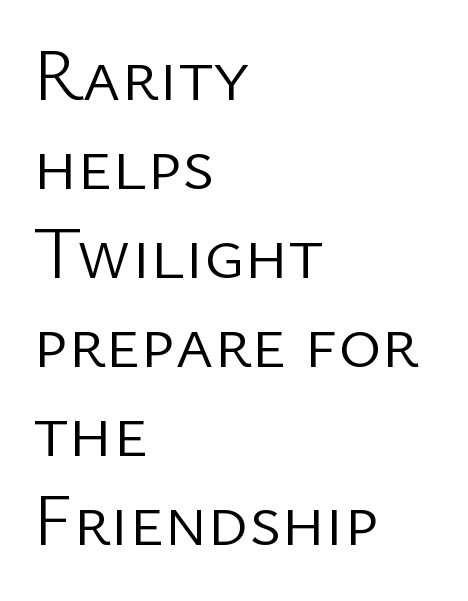
{"serif": "no", "italic": "no", "bold": "no", "weight": "light", "width": "normal", "stroke_contrast": "low", "x_height": "medium", "monospaced": "no", "underline": "no", "align": "left", "line_spacing_ratio": 1.22, "letter_spacing": "normal", "letter_spacing_em": 0.0, "glyph_px": 73}
